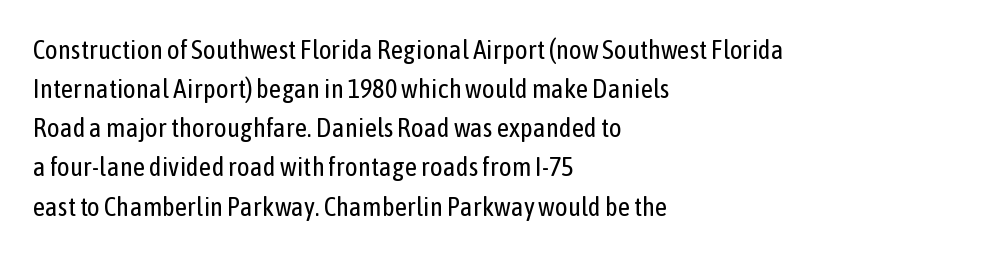
Default kerning and tracking; the words read as compact shapes. No heavy texture on the line: the type isn't bold. A roman cut, with each character standing at attention. Notice how the passage keeps a crisp vertical edge on the left only. Bare-footed words on every line.
